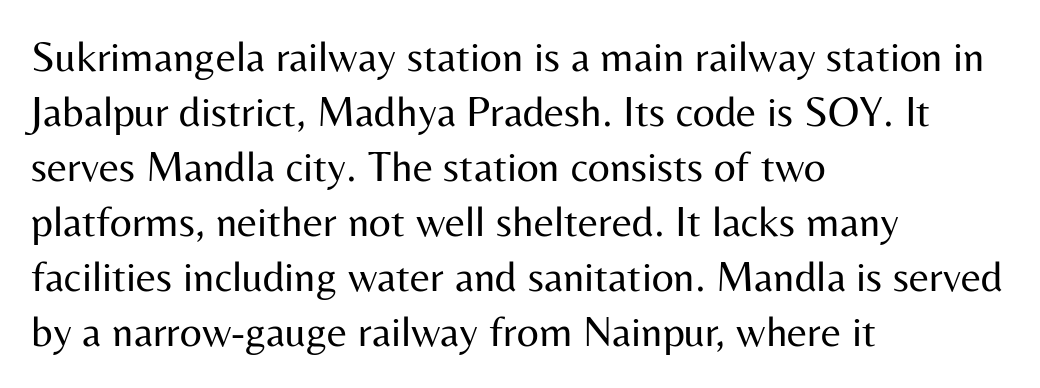
Q: Is the text bold? A: No.
Q: Is the text italic (slanted)? A: No, it is upright.
Q: Is the typeface a serif or a sans-serif typeface? A: Sans-serif.
Q: Is the text underlined? A: No.
Q: How is the paragraph aligned? A: Left-aligned.
Q: Is the spacing between letters normal or unusually wide? A: Normal.
Q: Is the spacing between lines tight, normal or loose? A: Normal.
Q: Width (condensed, normal, or wide)? A: Normal.
Q: Stroke contrast? A: Medium.
Q: x-height? A: Medium.
Q: Monospaced? A: No.
